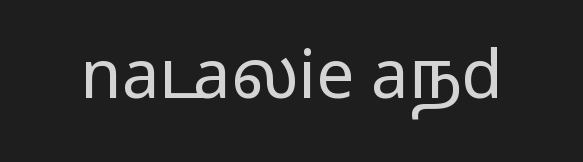
{"serif": "no", "italic": "no", "width": "wide", "stroke_contrast": "medium", "monospaced": "no", "underline": "no", "letter_spacing": "normal", "letter_spacing_em": 0.0, "glyph_px": 67}
